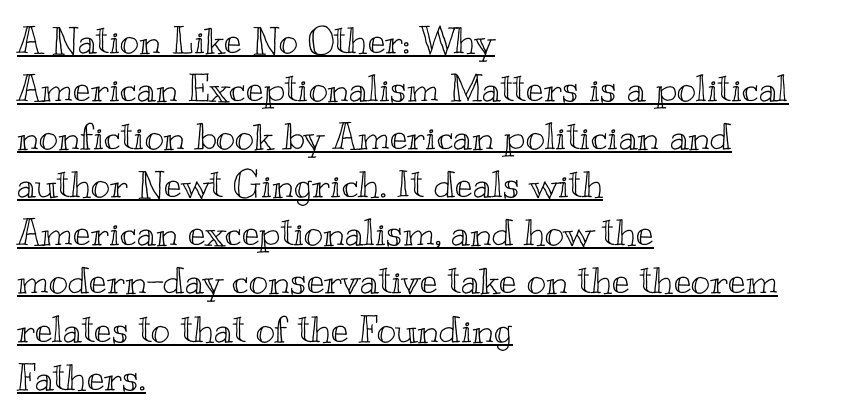
{"italic": "no", "width": "wide", "x_height": "small", "monospaced": "no", "underline": "yes", "align": "left", "line_spacing": "normal", "line_spacing_ratio": 1.3, "letter_spacing": "normal", "letter_spacing_em": 0.0, "glyph_px": 37}
